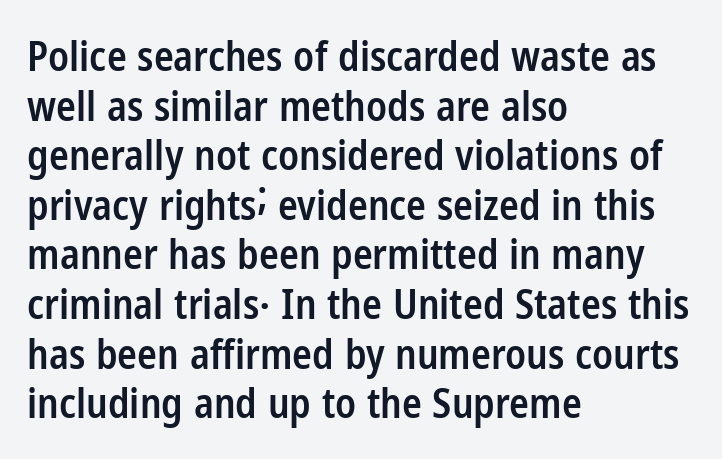
The image shows 41 px semibold, condensed sans-serif type, upright; set left-aligned, line spacing 1.21x, normal letter spacing, not underlined; low stroke contrast and a medium x-height.
